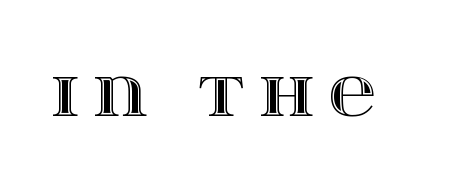
The image shows 65 px wide type, upright; set unusually wide letter spacing (+0.22 em), not underlined; a large x-height.
